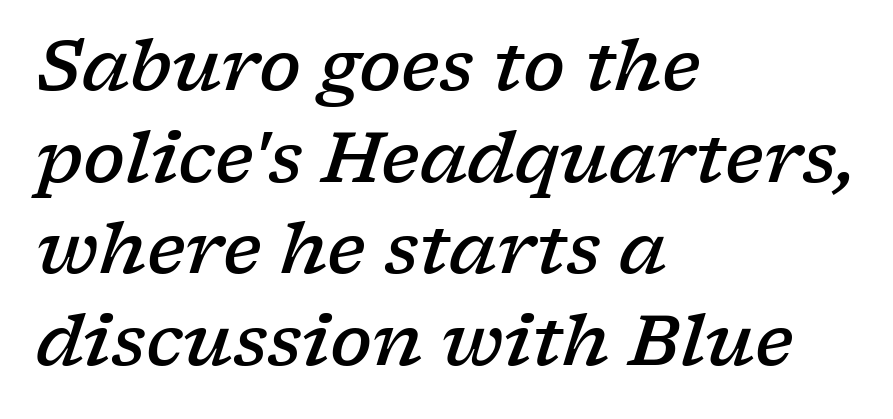
{"serif": "yes", "italic": "yes", "lean": "right", "slant_degrees": 17, "bold": "semi", "weight": "semibold", "width": "wide", "stroke_contrast": "low", "x_height": "medium", "monospaced": "no", "underline": "no", "align": "left", "line_spacing": "normal", "line_spacing_ratio": 1.31, "letter_spacing": "normal", "letter_spacing_em": 0.0, "glyph_px": 70}
